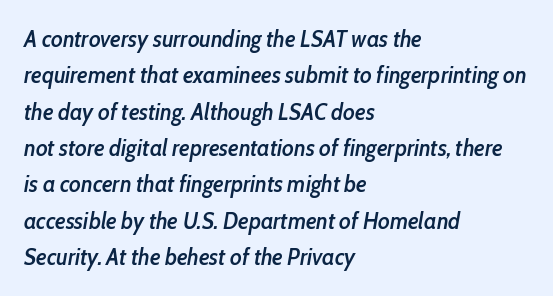
The image shows 23 px text type, italic (leaning right); set left-aligned, normal line spacing (1.58x), normal letter spacing, not underlined.
